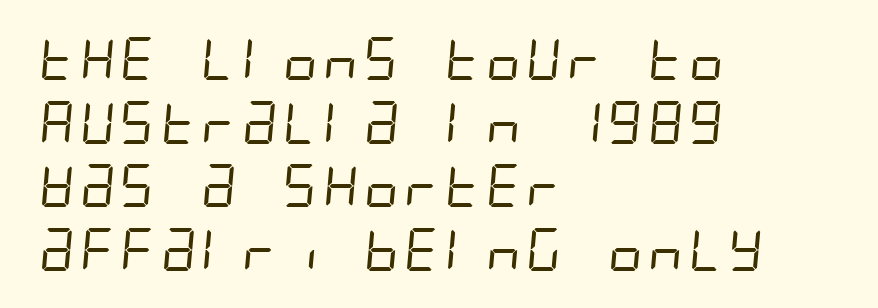
The strokes carry an ordinary text weight at most. Bare-footed words on every line. The rendering anchors every line to the left-hand side. Words appear dense and cohesive because spacing is normal. These lines sit exactly where default settings would place them. Look at the bottom of the vertical strokes: they stop flat, with no serifs.
